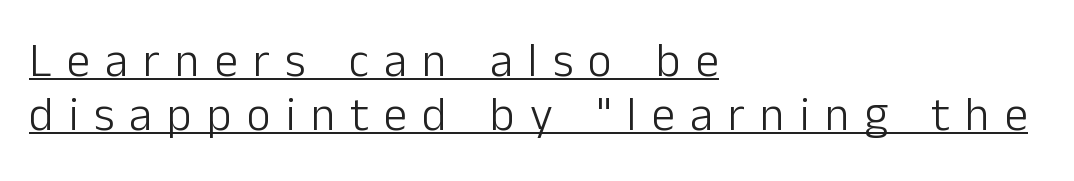
Nothing sits at the stroke ends, so this counts as sans-serif. Posture: straight, roman, zero tilt. The line-height multiplier appears low, near solid setting. Compared with typical body copy, the letter spacing here is much looser. Somebody hit Ctrl+U on this one — the words are underlined.
